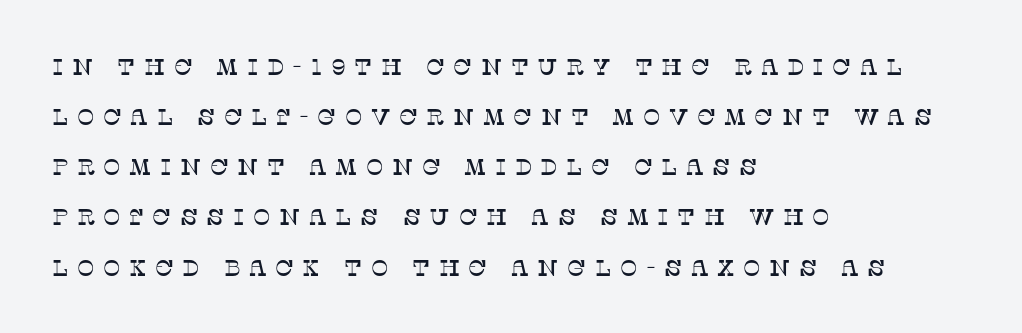
{"italic": "no", "underline": "no", "align": "left", "line_spacing": "loose", "line_spacing_ratio": 2.18, "letter_spacing": "wide", "letter_spacing_em": 0.37, "glyph_px": 23}
